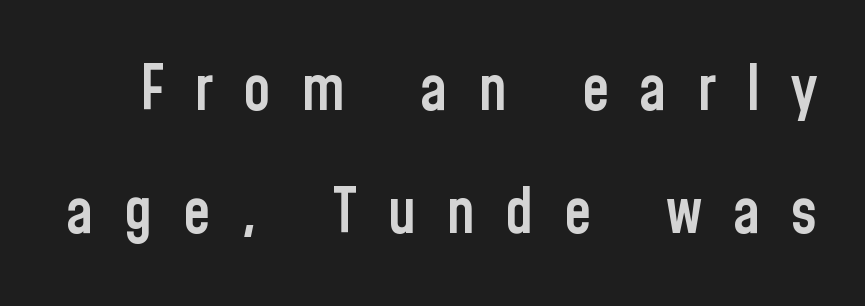
{"serif": "no", "italic": "no", "bold": "semi", "weight": "semibold", "width": "condensed", "stroke_contrast": "low", "x_height": "medium", "monospaced": "no", "underline": "no", "line_spacing": "loose", "line_spacing_ratio": 1.98, "letter_spacing": "wide", "letter_spacing_em": 0.49, "glyph_px": 62}
